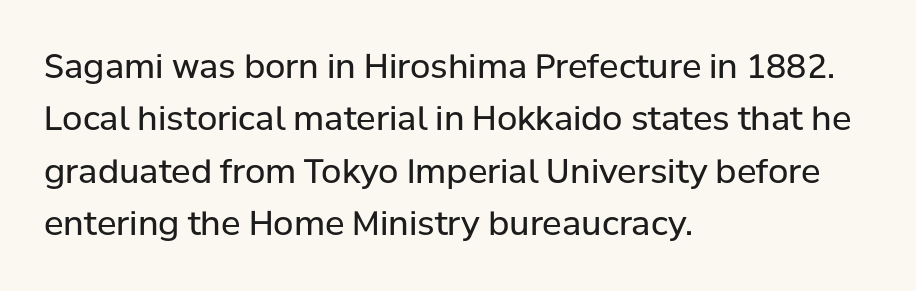
Q: Is the text bold? A: No.
Q: Is the text italic (slanted)? A: No, it is upright.
Q: Is the typeface a serif or a sans-serif typeface? A: Sans-serif.
Q: Is the text underlined? A: No.
Q: How is the paragraph aligned? A: Left-aligned.
Q: Is the spacing between letters normal or unusually wide? A: Normal.
Q: Is the spacing between lines tight, normal or loose? A: Normal.
Q: Width (condensed, normal, or wide)? A: Normal.
Q: Stroke contrast? A: Low.
Q: x-height? A: Medium.
Q: Monospaced? A: No.
